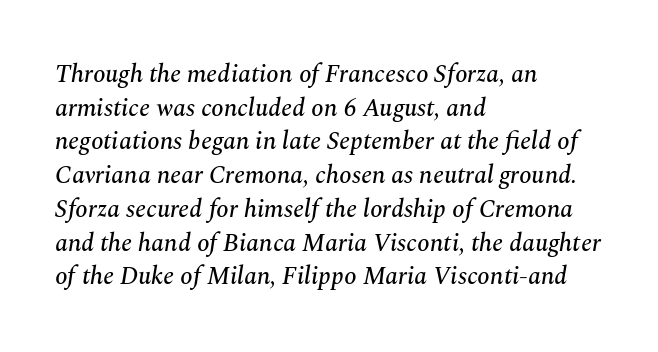
These lines keep a tight, regular rhythm from letter to letter. Horizontal bands of white between lines are of average thickness. The specimen reads as italic at a glance. This rendering uses left alignment, leaving the right contour irregular. The words here are not underlined.
